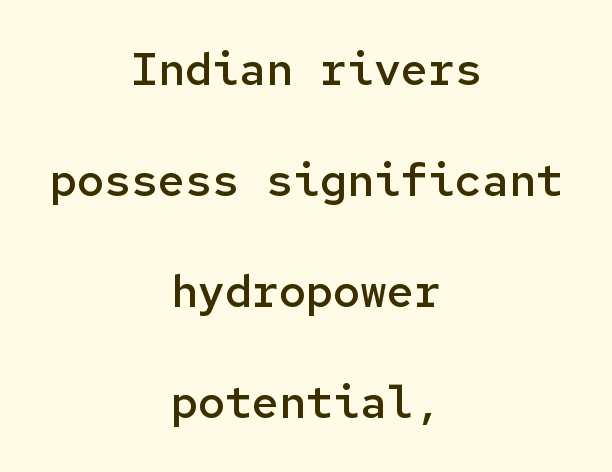
Is the letter spacing exaggerated? No — it looks like the ordinary default. Posture: straight, roman, zero tilt. Loosely led — the rows are spread out. Lines of text with bare space underneath. Do the characters align in a grid? Yes, the font is monospaced.
